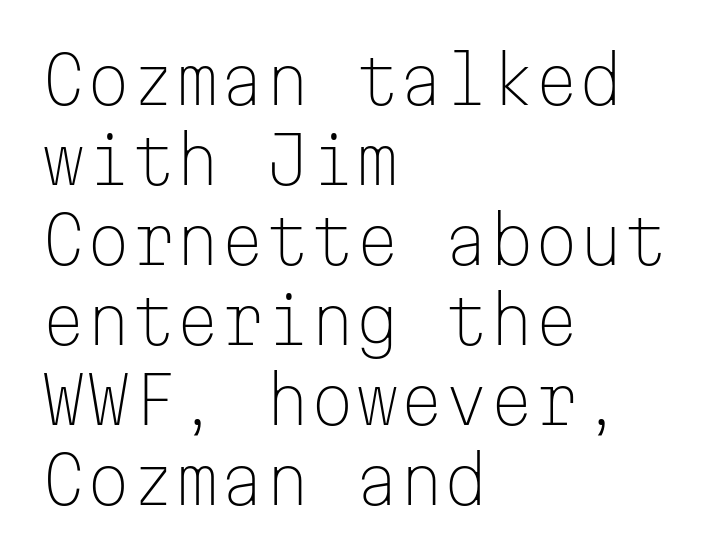
{"serif": "no", "italic": "no", "bold": "no", "weight": "light", "width": "normal", "stroke_contrast": "low", "x_height": "medium", "monospaced": "yes", "underline": "no", "align": "left", "line_spacing": "normal", "line_spacing_ratio": 1.25, "letter_spacing": "normal", "letter_spacing_em": 0.0, "glyph_px": 64}
